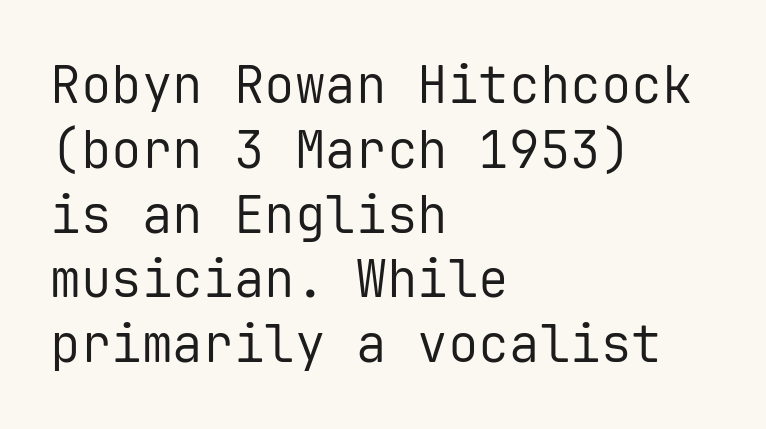
Q: Is the text bold? A: No.
Q: Is the text italic (slanted)? A: No, it is upright.
Q: Is the typeface a serif or a sans-serif typeface? A: Sans-serif.
Q: Is the text underlined? A: No.
Q: How is the paragraph aligned? A: Left-aligned.
Q: Is the spacing between letters normal or unusually wide? A: Normal.
Q: Is the spacing between lines tight, normal or loose? A: Normal.
Q: Width (condensed, normal, or wide)? A: Normal.
Q: Stroke contrast? A: Low.
Q: x-height? A: Medium.
Q: Monospaced? A: Yes.
